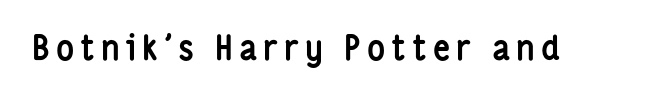
The image shows 34 px semibold, condensed sans-serif type, upright; set not underlined; low stroke contrast and a medium x-height.
